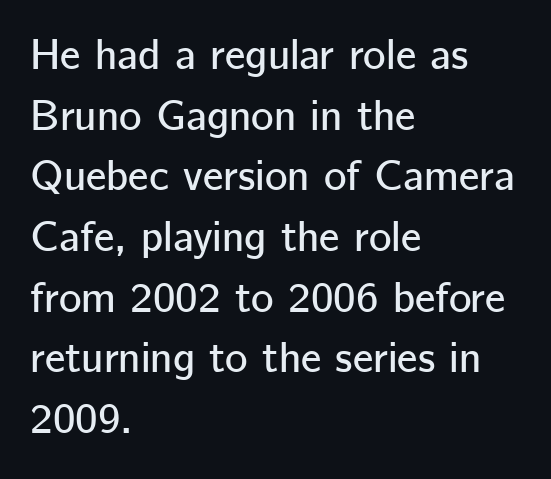
Looks like regular typesetting: each glyph gets only the width it needs. The specimen reads as upright at a glance. A sans-serif font was chosen for this passage. Teacher's note: observe the even left margin — that is flush-left alignment.
